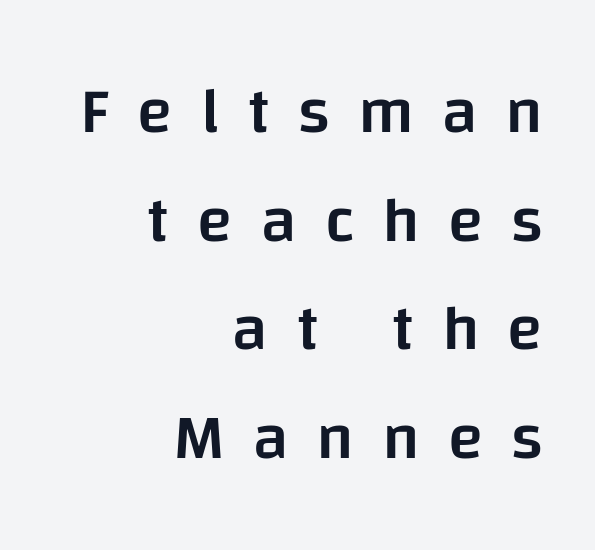
Q: Is the text bold? A: Semi-bold.
Q: Is the text italic (slanted)? A: No, it is upright.
Q: Is the typeface a serif or a sans-serif typeface? A: Sans-serif.
Q: Is the text underlined? A: No.
Q: How is the paragraph aligned? A: Right-aligned.
Q: Is the spacing between letters normal or unusually wide? A: Unusually wide.
Q: Is the spacing between lines tight, normal or loose? A: Normal.
Q: Width (condensed, normal, or wide)? A: Normal.
Q: Stroke contrast? A: Low.
Q: x-height? A: Large.
Q: Monospaced? A: No.
